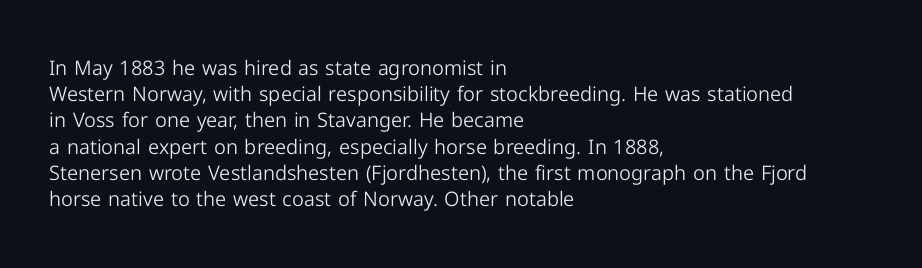
{"italic": "no", "bold": "no", "underline": "no", "align": "left", "line_spacing": "normal", "line_spacing_ratio": 1.31, "letter_spacing": "normal", "letter_spacing_em": 0.0, "glyph_px": 20}
